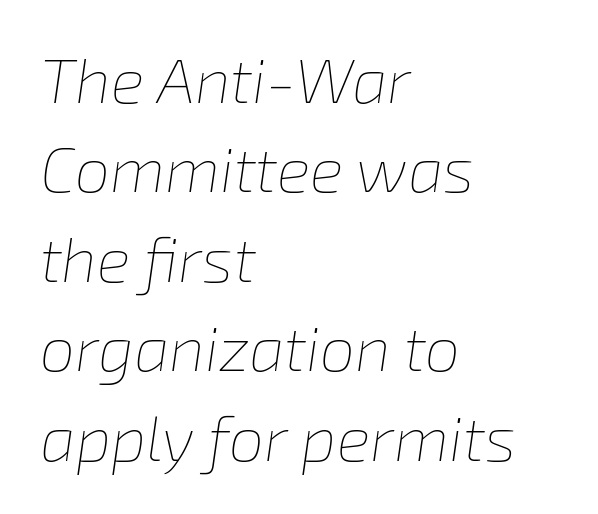
{"italic": "yes", "lean": "right", "slant_degrees": 8, "bold": "no", "weight": "thin", "width": "normal", "stroke_contrast": "low", "x_height": "medium", "monospaced": "no", "underline": "no", "align": "left", "line_spacing": "normal", "line_spacing_ratio": 1.42, "letter_spacing": "normal", "letter_spacing_em": 0.0, "glyph_px": 63}
